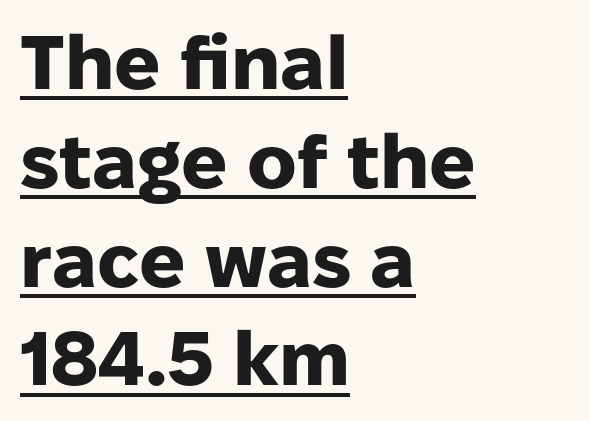
{"serif": "no", "italic": "no", "bold": "yes", "weight": "heavy", "width": "normal", "stroke_contrast": "low", "x_height": "medium", "monospaced": "no", "underline": "yes", "align": "left", "line_spacing": "normal", "line_spacing_ratio": 1.3, "letter_spacing": "normal", "letter_spacing_em": 0.0, "glyph_px": 76}
